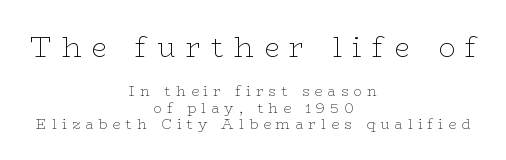
The image shows 28 px thin, wide serif type, upright; set centered, line spacing 1.17x, unusually wide letter spacing (+0.37 em), not underlined; the first (top) block is 2.0x larger; low stroke contrast and a medium x-height.
